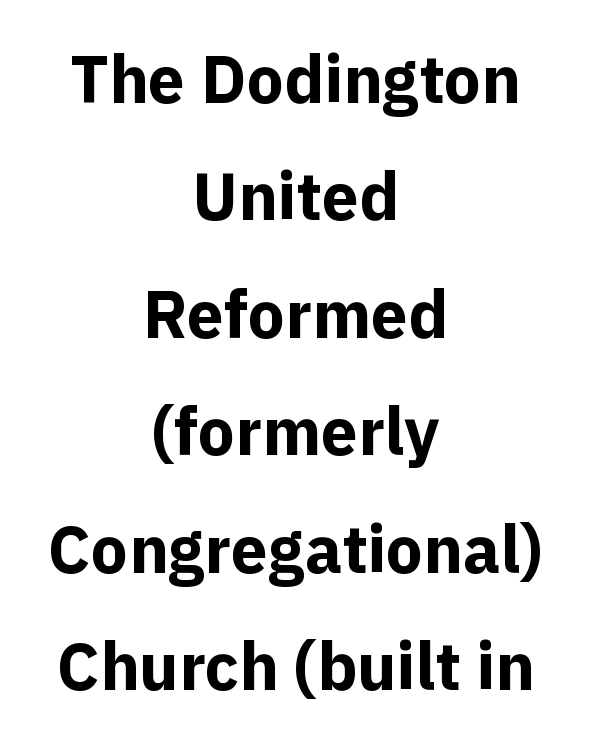
Just letters on the line, the space beneath them empty. A typesetter would call this proportional, since set widths differ per character. Are there feet on the stems? There aren't — it's a sans. Horizontally, the lines are justified to the midpoint only. Compared with an ordinary text face, these strokes are far heavier — a full bold. You could call the tracking neutral — neither tight nor loose.
